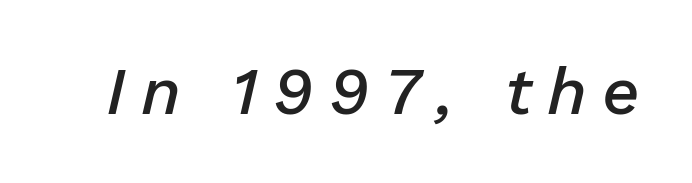
{"italic": "yes", "lean": "right", "slant_degrees": 13, "bold": "semi", "weight": "semibold", "width": "normal", "stroke_contrast": "low", "x_height": "medium", "monospaced": "no", "underline": "no", "letter_spacing": "wide", "letter_spacing_em": 0.23, "glyph_px": 66}
